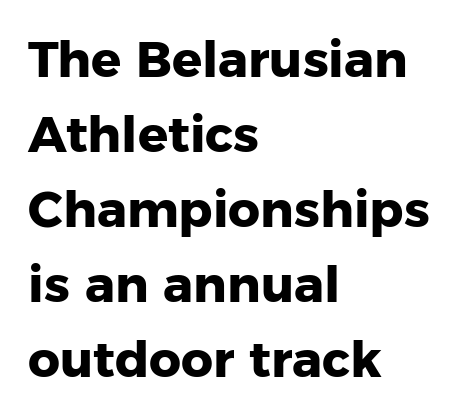
A full-strength bold gives these letters their thick strokes. Spacing between characters is what you'd get straight out of the box. A sans-serif font was chosen for this passage. The letters stand upright; this is a roman face. The passage shown is not underscored anywhere.
